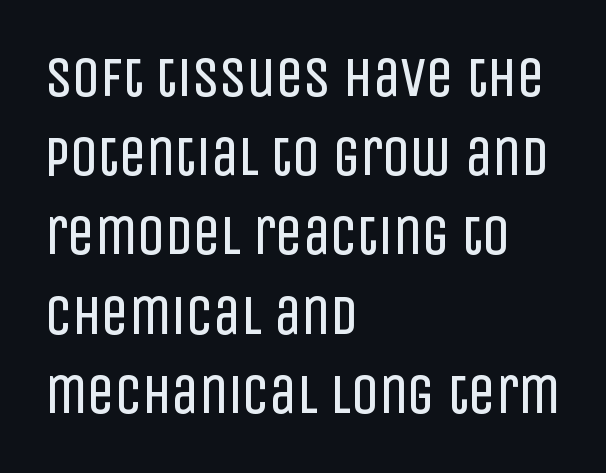
The image shows 55 px regular-weight, condensed sans-serif type, upright; set left-aligned, normal line spacing (1.44x), normal letter spacing, not underlined; low stroke contrast and a large x-height.
